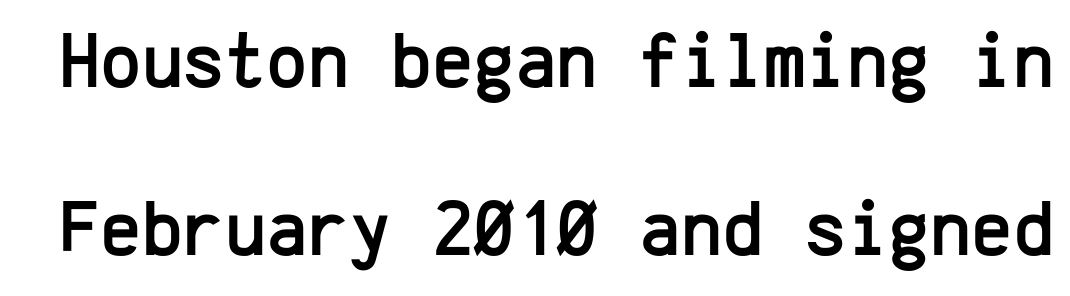
{"serif": "no", "italic": "no", "width": "normal", "stroke_contrast": "low", "x_height": "medium", "monospaced": "yes", "underline": "no", "line_spacing": "loose", "line_spacing_ratio": 2.13, "letter_spacing": "normal", "letter_spacing_em": 0.0, "glyph_px": 79}
